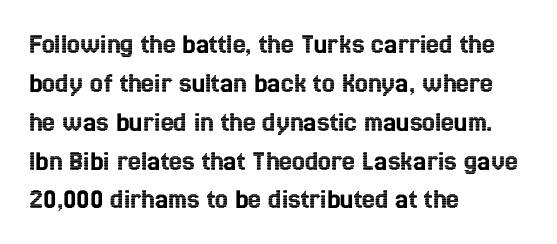
{"italic": "no", "width": "condensed", "x_height": "medium", "monospaced": "no", "underline": "no", "align": "left", "line_spacing": "normal", "line_spacing_ratio": 1.34, "letter_spacing": "normal", "letter_spacing_em": 0.0, "glyph_px": 29}
